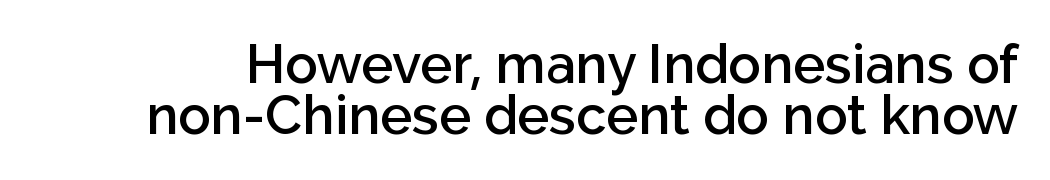
The image shows 54 px semibold sans-serif type, upright; set tight line spacing (0.95x), normal letter spacing, not underlined; low stroke contrast and a medium x-height.
